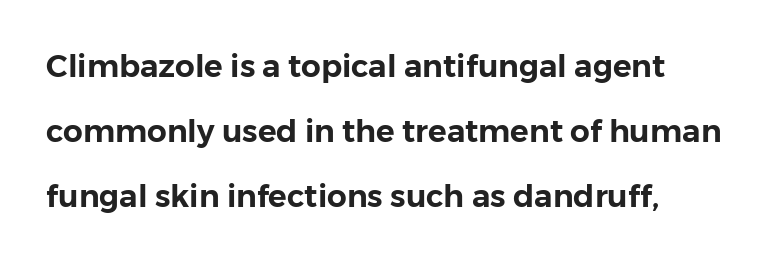
{"serif": "no", "italic": "no", "width": "normal", "stroke_contrast": "low", "x_height": "medium", "monospaced": "no", "underline": "no", "align": "left", "line_spacing": "loose", "line_spacing_ratio": 2.1, "letter_spacing": "normal", "letter_spacing_em": 0.0, "glyph_px": 31}
